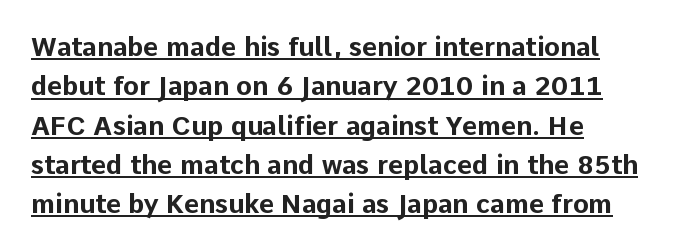
The image shows 26 px bold type, upright; set left-aligned, normal line spacing (1.51x), normal letter spacing, underlined.
